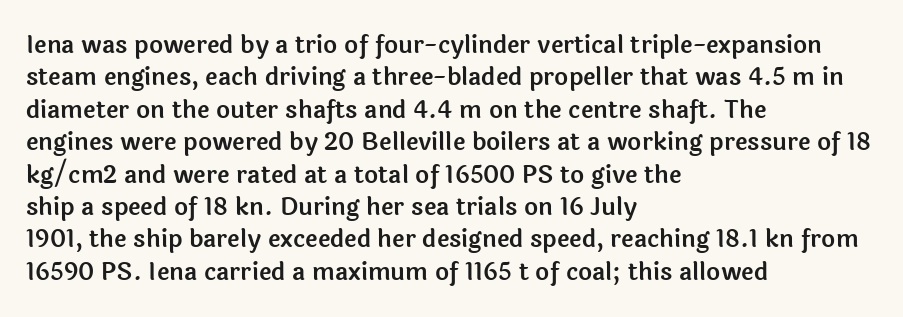
Q: Is the text italic (slanted)? A: No, it is upright.
Q: Is the text underlined? A: No.
Q: How is the paragraph aligned? A: Left-aligned.
Q: Is the spacing between letters normal or unusually wide? A: Normal.
Q: Is the spacing between lines tight, normal or loose? A: Normal.
